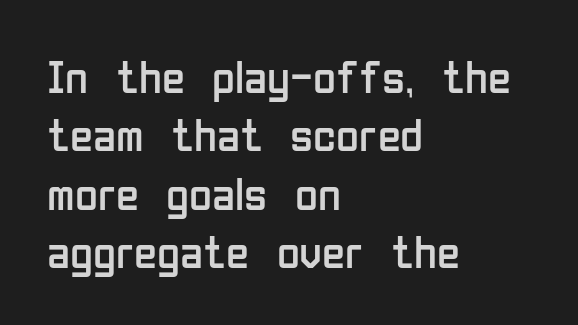
{"serif": "no", "italic": "no", "bold": "no", "weight": "regular", "width": "condensed", "stroke_contrast": "low", "x_height": "medium", "monospaced": "no", "underline": "no", "align": "left", "line_spacing_ratio": 1.24, "letter_spacing": "normal", "letter_spacing_em": 0.0, "glyph_px": 47}
